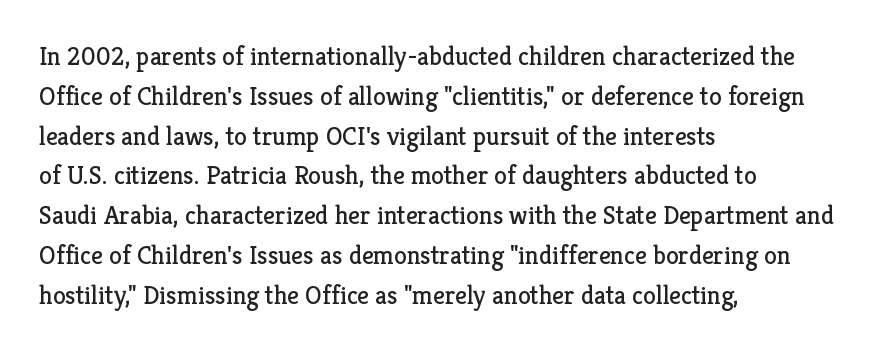
{"italic": "no", "bold": "no", "underline": "no", "align": "left", "line_spacing": "normal", "line_spacing_ratio": 1.53, "letter_spacing": "normal", "letter_spacing_em": 0.0, "glyph_px": 26}
